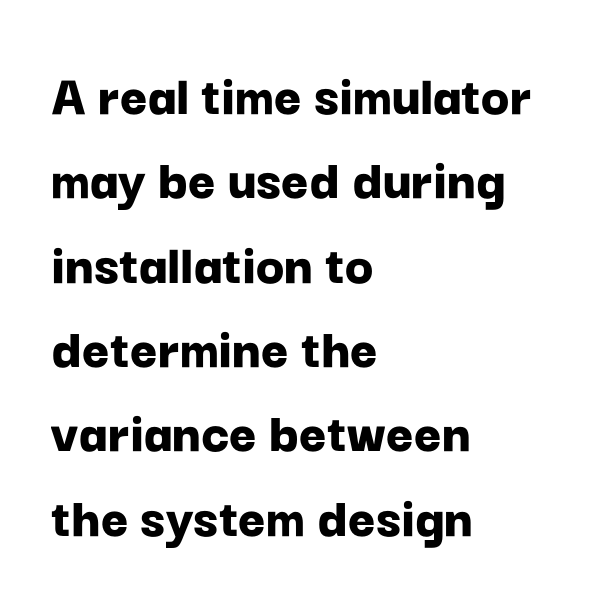
{"serif": "no", "italic": "no", "bold": "yes", "weight": "bold", "width": "normal", "stroke_contrast": "low", "x_height": "medium", "monospaced": "no", "underline": "no", "align": "left", "line_spacing": "normal", "line_spacing_ratio": 1.43, "letter_spacing": "normal", "letter_spacing_em": 0.0, "glyph_px": 59}
